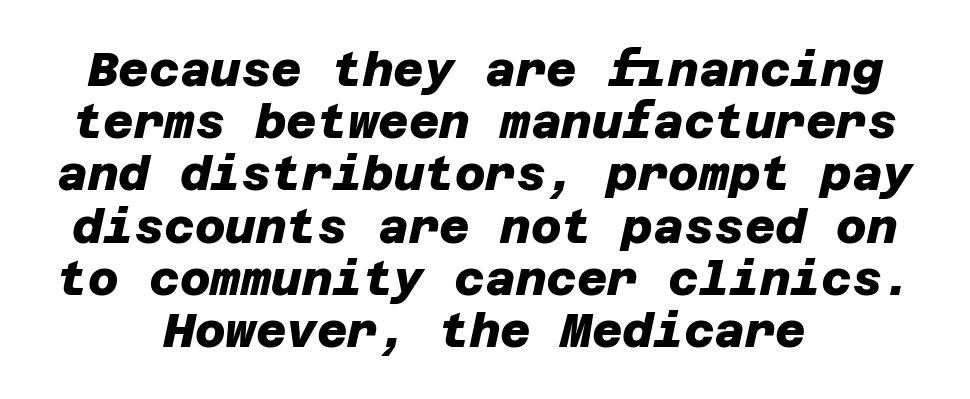
{"serif": "no", "bold": "yes", "weight": "heavy", "width": "normal", "stroke_contrast": "low", "x_height": "large", "underline": "no", "align": "center", "line_spacing": "tight", "line_spacing_ratio": 1.11, "letter_spacing": "normal", "letter_spacing_em": 0.0, "glyph_px": 47}
